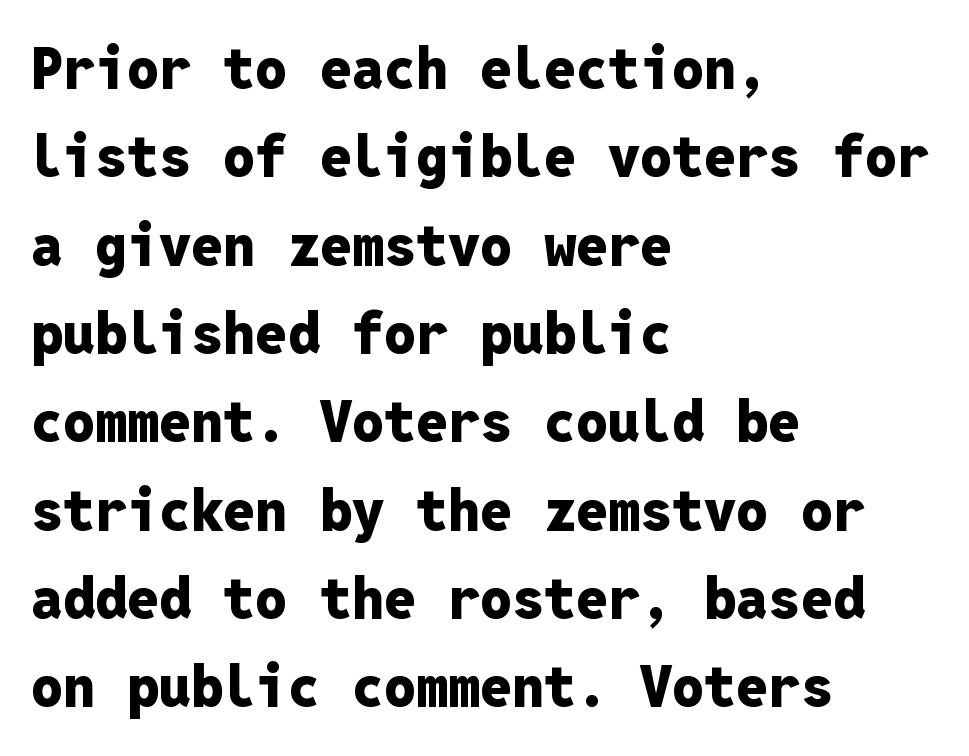
Q: Is the text bold? A: Yes.
Q: Is the text italic (slanted)? A: No, it is upright.
Q: Is the typeface a serif or a sans-serif typeface? A: Sans-serif.
Q: Is the text underlined? A: No.
Q: How is the paragraph aligned? A: Left-aligned.
Q: Is the spacing between letters normal or unusually wide? A: Normal.
Q: Is the spacing between lines tight, normal or loose? A: Normal.
Q: Width (condensed, normal, or wide)? A: Normal.
Q: Stroke contrast? A: Low.
Q: x-height? A: Medium.
Q: Monospaced? A: Yes.
